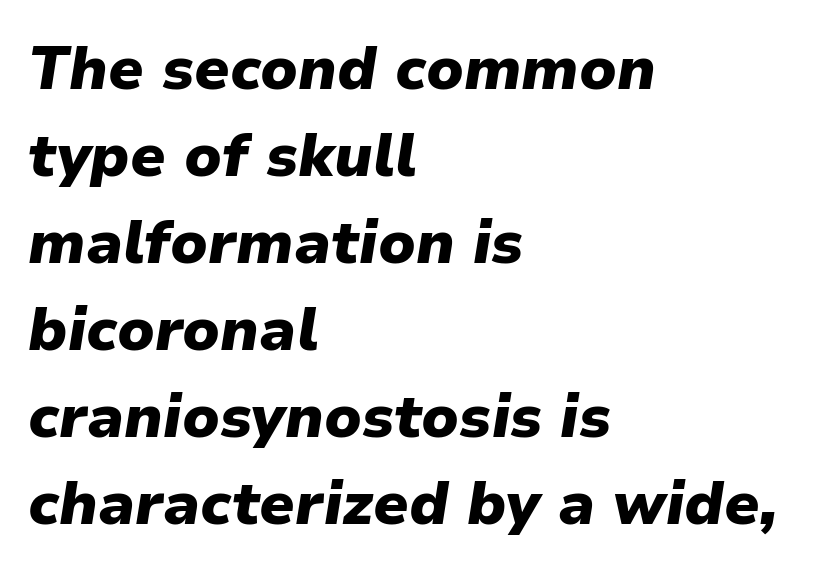
Q: Is the text bold? A: Yes.
Q: Is the text italic (slanted)? A: Yes, it leans right by about 9 degrees.
Q: Is the text underlined? A: No.
Q: How is the paragraph aligned? A: Left-aligned.
Q: Is the spacing between letters normal or unusually wide? A: Normal.
Q: Is the spacing between lines tight, normal or loose? A: Normal.
Q: Width (condensed, normal, or wide)? A: Normal.
Q: Stroke contrast? A: Low.
Q: x-height? A: Medium.
Q: Monospaced? A: No.
